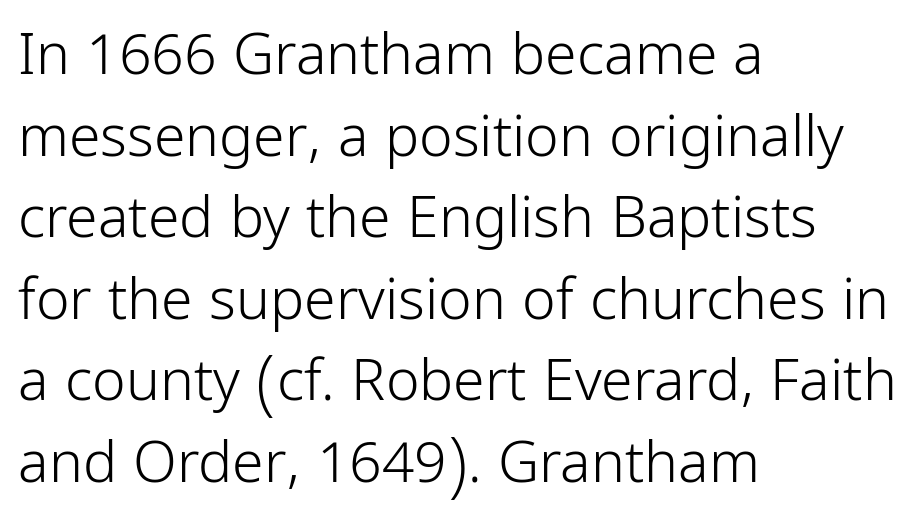
The image shows 57 px light, condensed sans-serif type, upright; set left-aligned, normal line spacing (1.43x), normal letter spacing, not underlined; low stroke contrast and a medium x-height.
